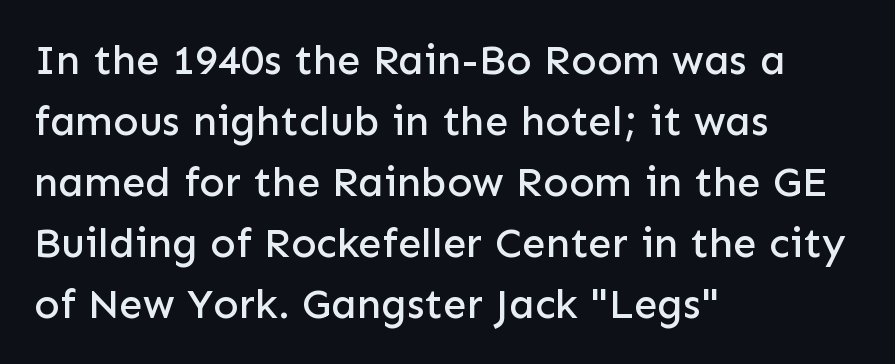
Q: Is the text italic (slanted)? A: No, it is upright.
Q: Is the typeface a serif or a sans-serif typeface? A: Sans-serif.
Q: Is the text underlined? A: No.
Q: How is the paragraph aligned? A: Left-aligned.
Q: Is the spacing between letters normal or unusually wide? A: Normal.
Q: Is the spacing between lines tight, normal or loose? A: Normal.
Q: Width (condensed, normal, or wide)? A: Normal.
Q: Stroke contrast? A: Low.
Q: x-height? A: Medium.
Q: Monospaced? A: No.
